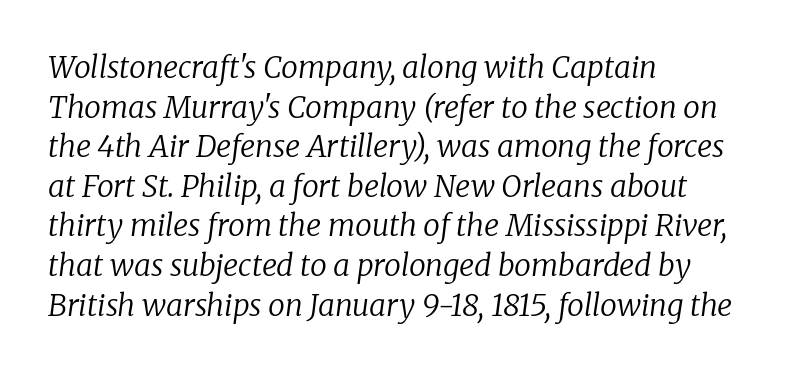
The image shows 30 px regular-weight serif type, italic (leaning right); set left-aligned, normal line spacing (1.32x), normal letter spacing, not underlined; low stroke contrast and a medium x-height.
